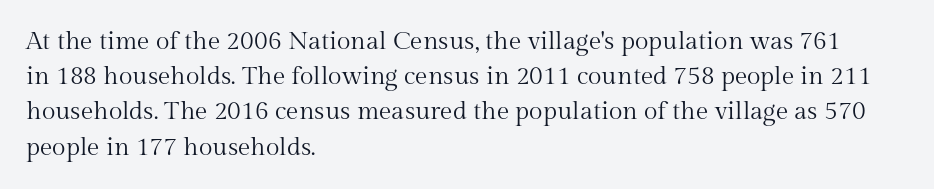
{"italic": "no", "bold": "no", "underline": "no", "align": "left", "line_spacing": "normal", "line_spacing_ratio": 1.41, "letter_spacing": "normal", "letter_spacing_em": 0.0, "glyph_px": 25}
